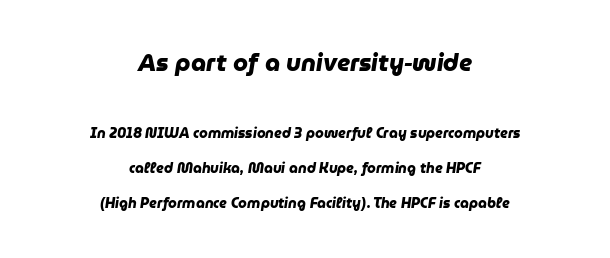
The image shows 24 px bold type; set centered, loose line spacing (2.47x), normal letter spacing, not underlined; the first (top) block is 1.71x larger.
